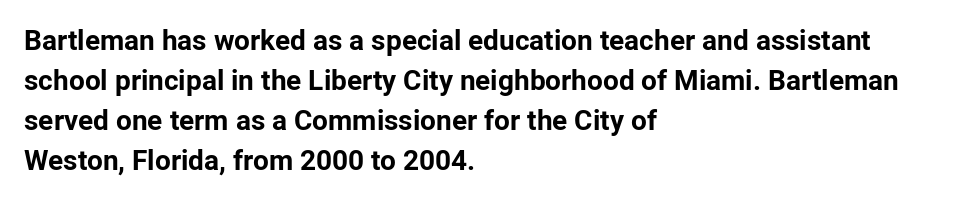
The image shows 28 px bold sans-serif type, upright; set left-aligned, normal line spacing (1.43x), normal letter spacing, not underlined; low stroke contrast and a medium x-height.
